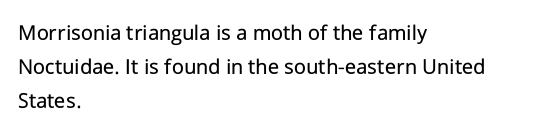
Just letters on the line, the space beneath them empty. Evenly set lines give the paragraph a standard silhouette. Heft: none added — not bold. Notice how the passage keeps a crisp vertical edge on the left only. No extra tracking has been applied to these lines. A roman cut, with each character standing at attention.
